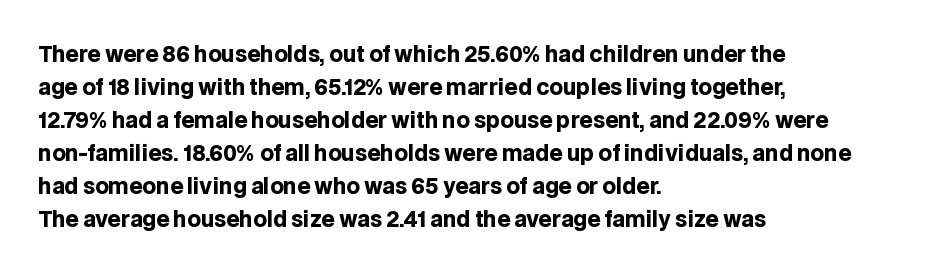
The sample has been set heavy, in full bold. Any mark beneath the type? The region is blank. The ragged edge is on the right, which tells us the setting is flush left. This sample uses plain, unmodified letter spacing. Posture: vertical. Does the leading feel generous? No, just average.
